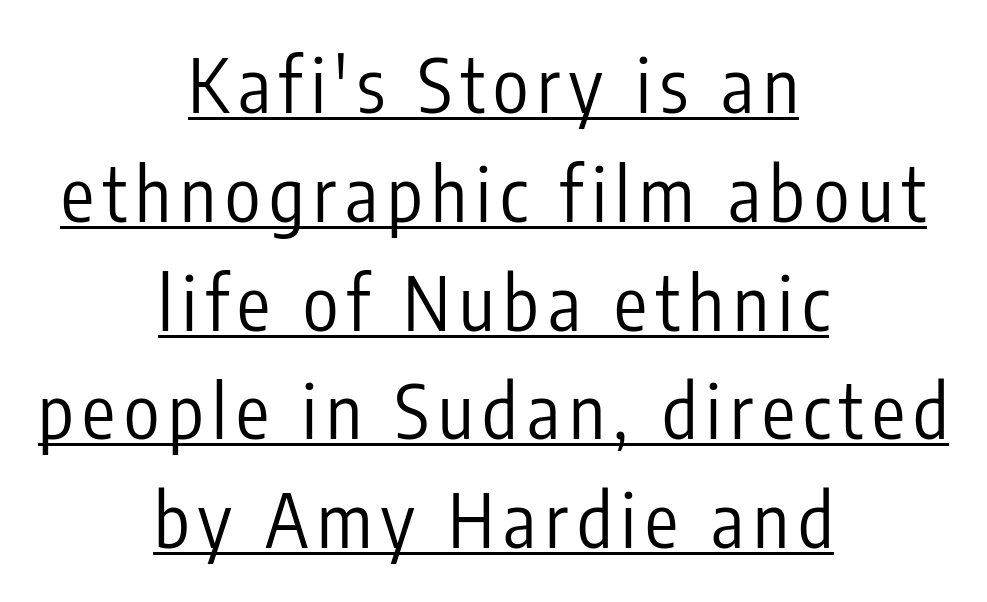
The image shows 74 px regular-weight, condensed sans-serif type, upright; set centered, normal line spacing (1.47x), underlined; low stroke contrast and a medium x-height.
